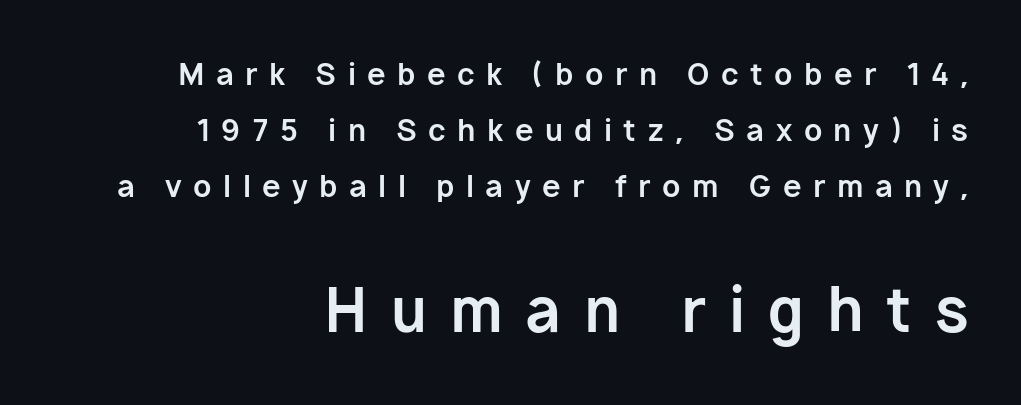
{"serif": "no", "italic": "no", "bold": "yes", "weight": "bold", "width": "normal", "stroke_contrast": "low", "x_height": "medium", "monospaced": "no", "underline": "no", "align": "right", "line_spacing_ratio": 1.86, "letter_spacing": "wide", "letter_spacing_em": 0.38, "larger_block": "second", "size_ratio": 2.0, "glyph_px": 60}
